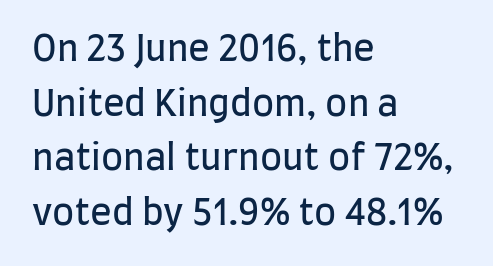
Q: Is the text bold? A: No.
Q: Is the text italic (slanted)? A: No, it is upright.
Q: Is the typeface a serif or a sans-serif typeface? A: Sans-serif.
Q: Is the text underlined? A: No.
Q: How is the paragraph aligned? A: Left-aligned.
Q: Is the spacing between letters normal or unusually wide? A: Normal.
Q: Is the spacing between lines tight, normal or loose? A: Normal.
Q: Width (condensed, normal, or wide)? A: Condensed.
Q: Stroke contrast? A: Low.
Q: x-height? A: Large.
Q: Monospaced? A: No.
